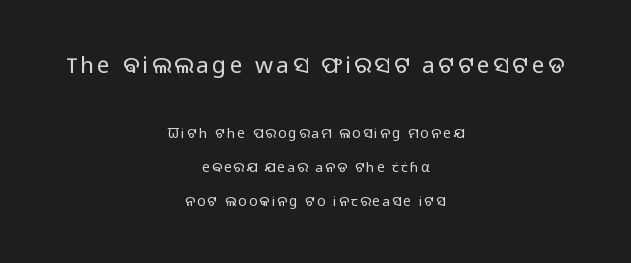
Q: Is the text bold? A: No.
Q: Is the text italic (slanted)? A: No, it is upright.
Q: Is the text underlined? A: No.
Q: How is the paragraph aligned? A: Centered.
Q: Is the spacing between lines tight, normal or loose? A: Loose.
Q: Which block of text is set in a larger size, the first (top) or the second (bottom)? A: The first (top) one.
